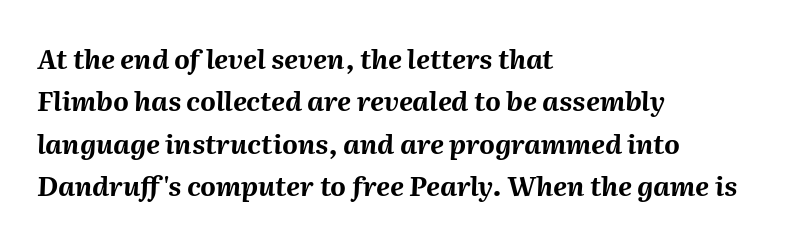
Q: Is the text bold? A: Yes.
Q: Is the text italic (slanted)? A: Yes, it leans right by about 2 degrees.
Q: Is the text underlined? A: No.
Q: How is the paragraph aligned? A: Left-aligned.
Q: Is the spacing between letters normal or unusually wide? A: Normal.
Q: Is the spacing between lines tight, normal or loose? A: Normal.
